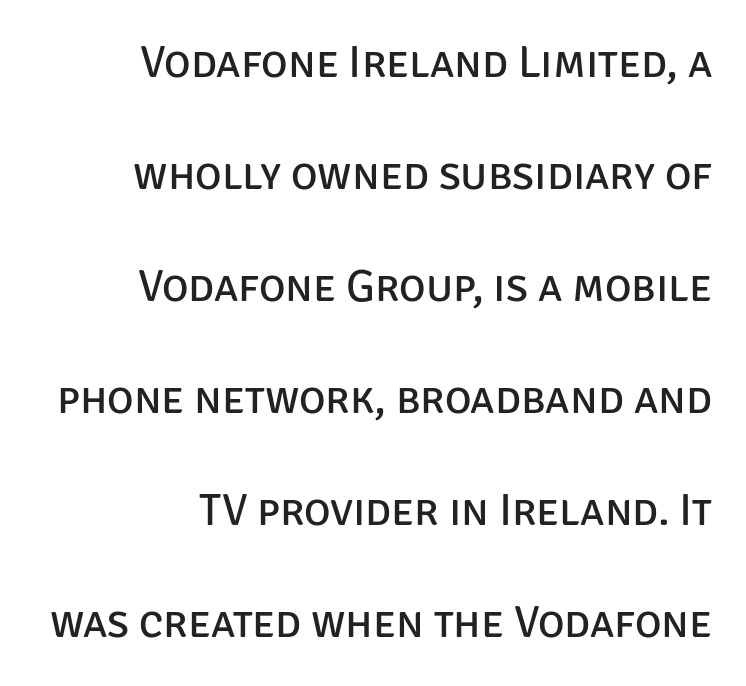
Q: Is the text bold? A: No.
Q: Is the text italic (slanted)? A: No, it is upright.
Q: Is the typeface a serif or a sans-serif typeface? A: Sans-serif.
Q: Is the text underlined? A: No.
Q: How is the paragraph aligned? A: Right-aligned.
Q: Is the spacing between letters normal or unusually wide? A: Normal.
Q: Is the spacing between lines tight, normal or loose? A: Loose.
Q: Width (condensed, normal, or wide)? A: Normal.
Q: Stroke contrast? A: Low.
Q: x-height? A: Large.
Q: Monospaced? A: No.
